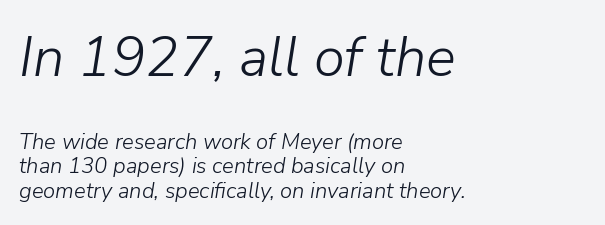
A typesetter would call this proportional, since set widths differ per character. Larger block? The one above; the one below is distinctly smaller. The rendering uses a small line-height, squeezing the rows. The letterforms sit at book weight or below.
